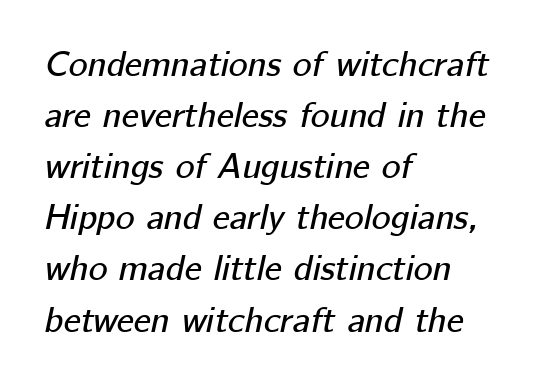
The image shows 36 px text type, italic (leaning right); set left-aligned, normal line spacing (1.42x), normal letter spacing, not underlined; low stroke contrast and a medium x-height.
